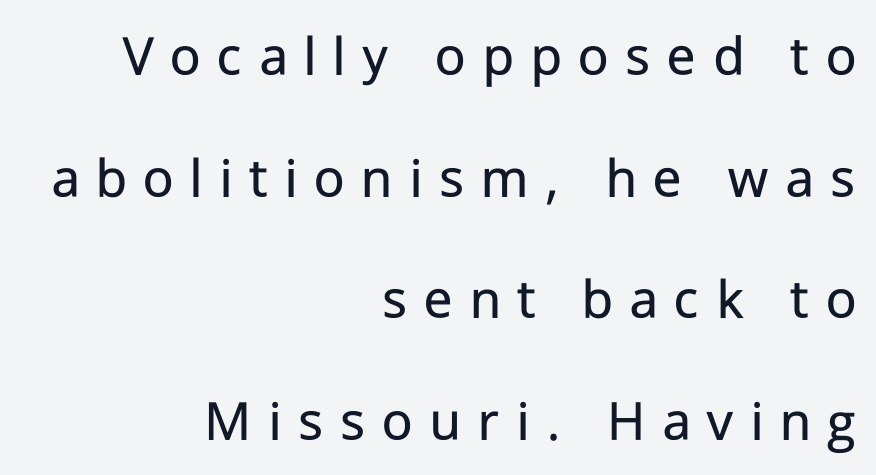
{"serif": "no", "italic": "no", "bold": "no", "weight": "regular", "width": "normal", "stroke_contrast": "low", "x_height": "medium", "monospaced": "no", "underline": "no", "align": "right", "line_spacing": "loose", "line_spacing_ratio": 2.06, "letter_spacing": "wide", "letter_spacing_em": 0.28, "glyph_px": 59}
